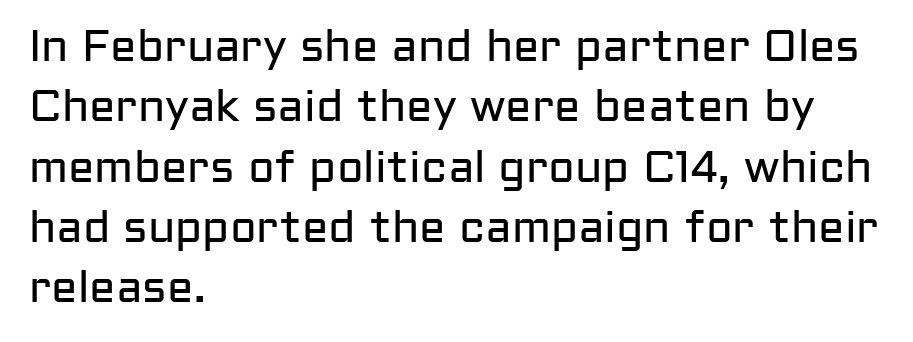
The foot of each line stays bare and open. Stem width sits at or under what a default text font uses. How would I describe the line gaps? Plain and ordinary. This sample uses a sans-serif face.
